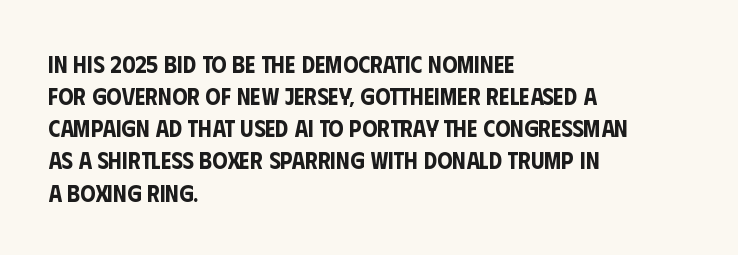
Q: Is the text italic (slanted)? A: No, it is upright.
Q: Is the text underlined? A: No.
Q: How is the paragraph aligned? A: Left-aligned.
Q: Is the spacing between letters normal or unusually wide? A: Normal.
Q: Is the spacing between lines tight, normal or loose? A: Normal.
